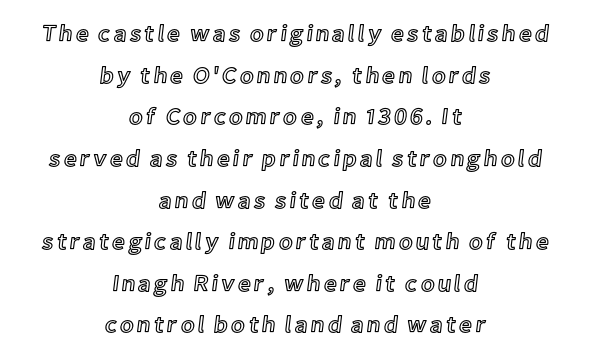
Layout note: lines centered. Descenders are the only things crossing below the line.
